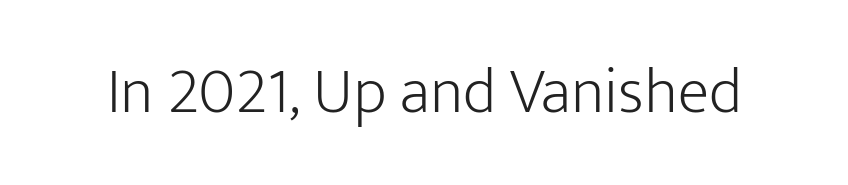
Grotesque or geometric, the face here clearly has no serifs. Character widths vary here, with narrow letters taking less room than wide ones. The typography opts for an upright posture over an oblique one. The words here are not underlined.
